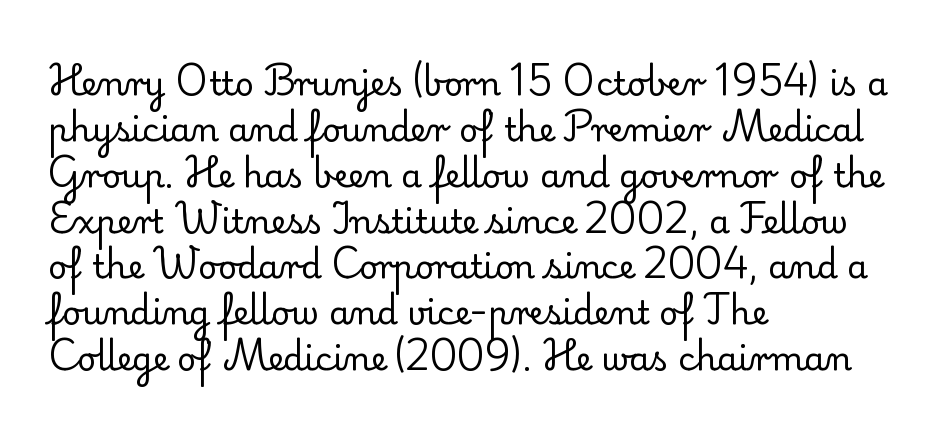
{"serif": "yes", "italic": "no", "bold": "no", "weight": "regular", "width": "normal", "stroke_contrast": "low", "x_height": "small", "monospaced": "no", "underline": "no", "align": "left", "line_spacing": "normal", "line_spacing_ratio": 1.39, "letter_spacing": "normal", "letter_spacing_em": 0.0, "glyph_px": 33}
